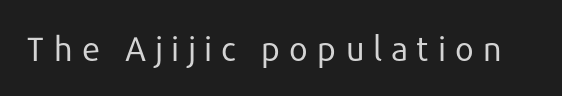
The foot of each line stays bare and open. This rendering widens character spacing well past its baseline value. Font category for this specimen: sans-serif. Each stroke keeps to a modest, everyday thickness or less.
